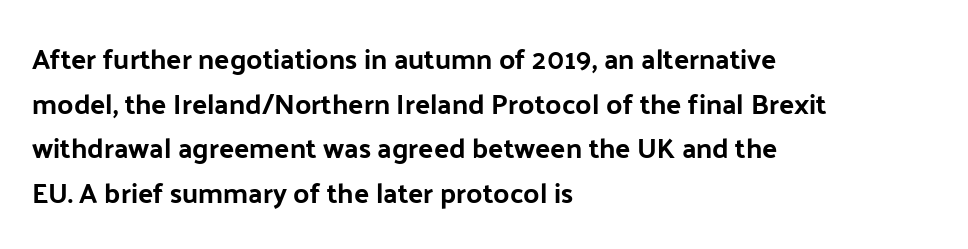
Q: Is the text italic (slanted)? A: No, it is upright.
Q: Is the typeface a serif or a sans-serif typeface? A: Sans-serif.
Q: Is the text underlined? A: No.
Q: How is the paragraph aligned? A: Left-aligned.
Q: Is the spacing between letters normal or unusually wide? A: Normal.
Q: Is the spacing between lines tight, normal or loose? A: Normal.
Q: Width (condensed, normal, or wide)? A: Normal.
Q: Stroke contrast? A: Low.
Q: x-height? A: Medium.
Q: Monospaced? A: No.
